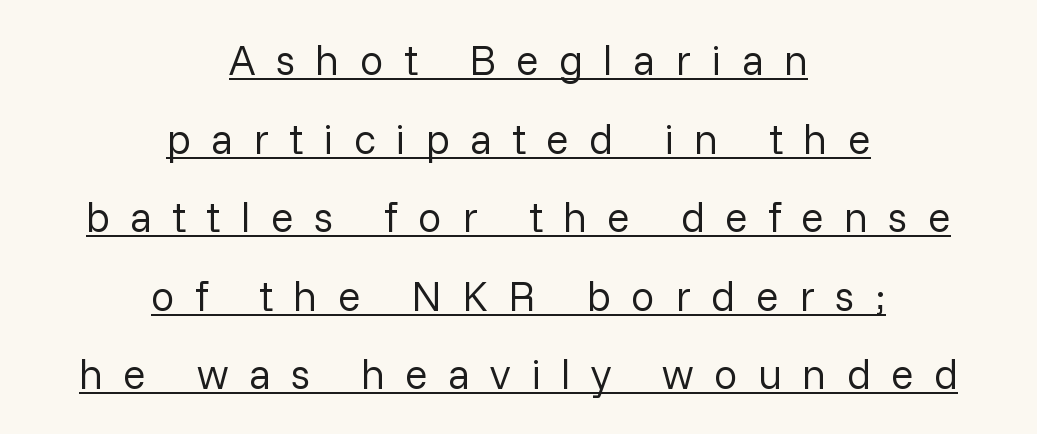
Tall strokes in this sample are plumb rather than angled. Do the characters align in a grid? No, the font is proportional. Horizontal alignment here is central, giving a formal, balanced look. A typesetter would call this heavily tracked-out type.
